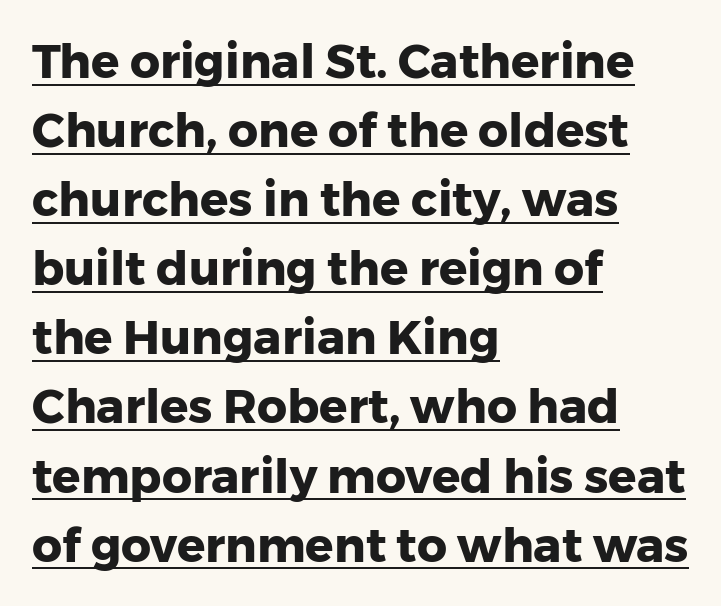
{"serif": "no", "italic": "no", "bold": "yes", "weight": "heavy", "width": "normal", "stroke_contrast": "low", "x_height": "medium", "monospaced": "no", "underline": "yes", "align": "left", "line_spacing": "normal", "line_spacing_ratio": 1.47, "letter_spacing": "normal", "letter_spacing_em": 0.0, "glyph_px": 47}
